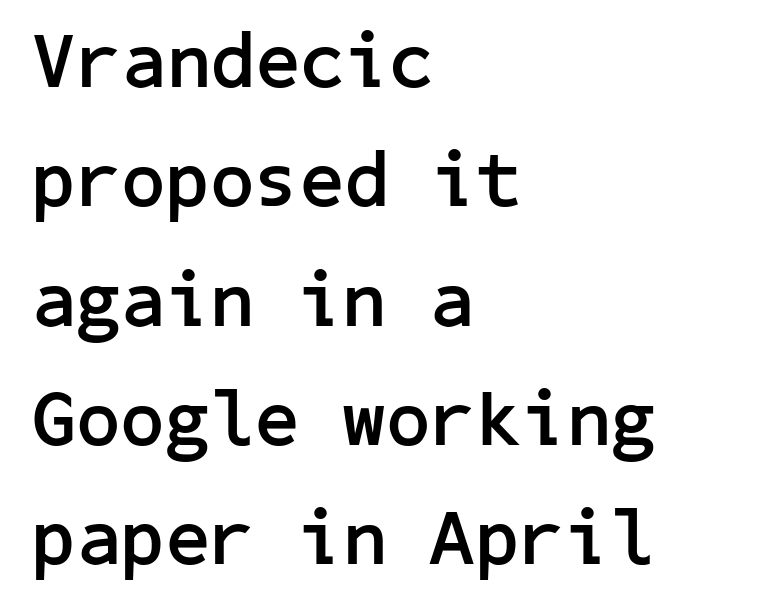
The image shows 78 px semibold sans-serif type, upright; set left-aligned, normal line spacing (1.53x), normal letter spacing, not underlined; low stroke contrast and a medium x-height.
